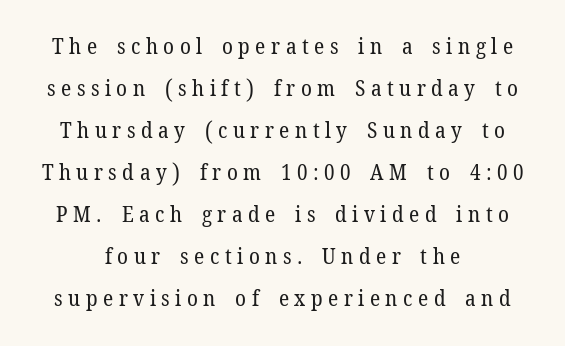
In terms of leading, this rendering errs on the spacious side. Nobody drew a line under any word here. The face looks like a standard text weight, possibly lighter. Short note: letters widely spaced. The font's upright variant was chosen for this text.
